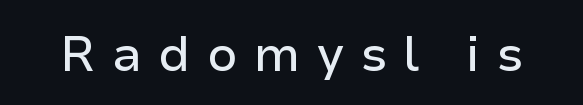
{"serif": "no", "italic": "no", "width": "normal", "stroke_contrast": "low", "x_height": "medium", "monospaced": "no", "underline": "no", "letter_spacing": "wide", "letter_spacing_em": 0.33, "glyph_px": 49}
